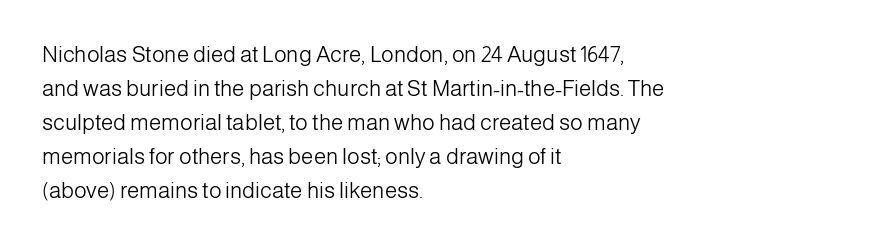
{"italic": "no", "bold": "no", "underline": "no", "align": "left", "line_spacing": "normal", "line_spacing_ratio": 1.54, "letter_spacing": "normal", "letter_spacing_em": 0.0, "glyph_px": 22}
